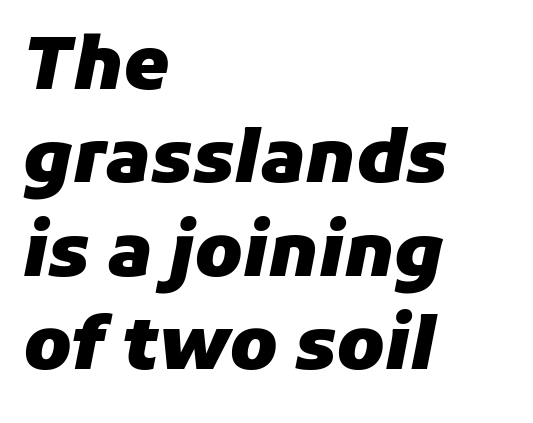
The letters sit at their default tracking, neither squeezed nor spread. Visually the block forms a straight wall on the left and a jagged coastline on the right. Observe the lean: these are italic letterforms. Plain, unruled lines of type.
